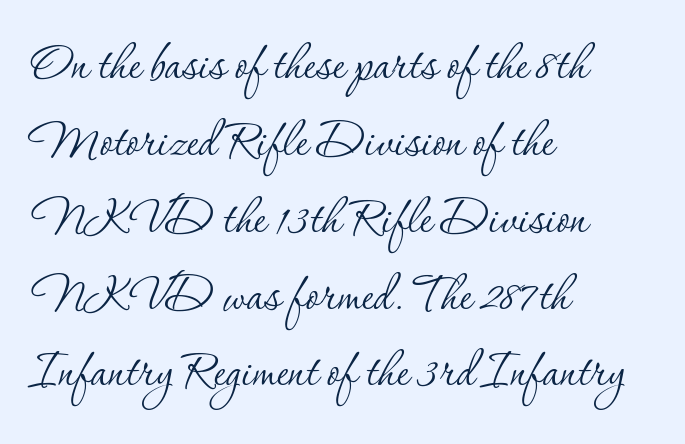
Q: Is the text bold? A: No.
Q: Is the text italic (slanted)? A: Yes.
Q: Is the typeface a serif or a sans-serif typeface? A: Serif.
Q: Is the text underlined? A: No.
Q: How is the paragraph aligned? A: Left-aligned.
Q: Is the spacing between letters normal or unusually wide? A: Normal.
Q: Is the spacing between lines tight, normal or loose? A: Normal.
Q: Width (condensed, normal, or wide)? A: Normal.
Q: Stroke contrast? A: Low.
Q: x-height? A: Small.
Q: Monospaced? A: No.
